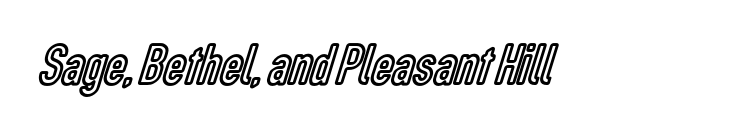
Standard letterfit; no display-style spreading of the glyphs. Check the space under the baseline: it is left empty. Looks like regular typesetting: each glyph gets only the width it needs.
